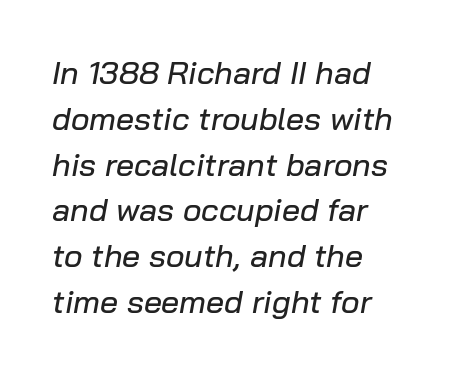
Reading down the column, the eye jumps a familiar distance to each next line. Rule under the text: the space is simply empty. Observe the ordinary spacing: letters are neighbours, not strangers. Note the varied advance widths — an 'i' is clearly narrower than an 'm'.
